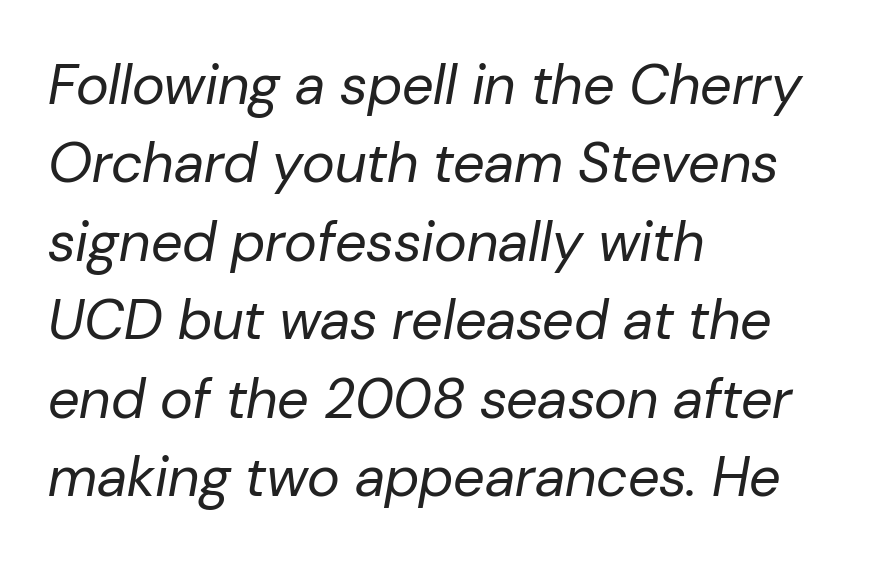
Has an underline been added? It has not. Inter-character spacing is left at the font's built-in metrics. Is the type heavy? It reads as light-to-regular instead. Horizontal alignment here is leftward, the default for most running prose. Is this a fixed-width face? No — the glyphs have proportional, varying widths.
